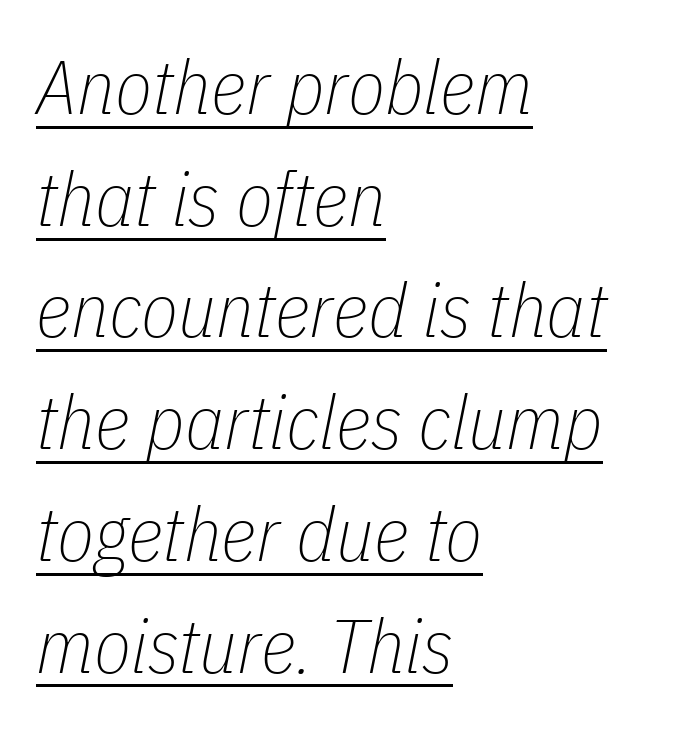
The typesetting does not lean heavy: it is not bold. Each line of the rendering has a horizontal stroke beneath the glyphs. Proportional: the letters do not fall into vertical columns. Observe the ordinary spacing: letters are neighbours, not strangers.
